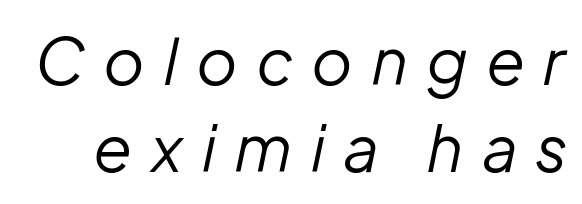
Q: Is the text bold? A: No.
Q: Is the text italic (slanted)? A: Yes, it leans right by about 12 degrees.
Q: Is the text underlined? A: No.
Q: Is the spacing between letters normal or unusually wide? A: Unusually wide.
Q: Is the spacing between lines tight, normal or loose? A: Normal.
Q: Width (condensed, normal, or wide)? A: Normal.
Q: Stroke contrast? A: Low.
Q: x-height? A: Medium.
Q: Monospaced? A: No.
